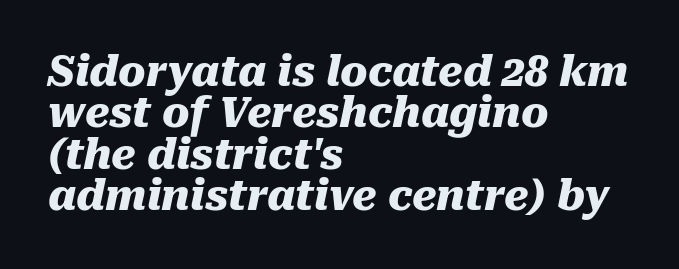
Q: Is the text bold? A: Yes.
Q: Is the text italic (slanted)? A: Yes, it leans right by about 10 degrees.
Q: Is the text underlined? A: No.
Q: How is the paragraph aligned? A: Left-aligned.
Q: Is the spacing between letters normal or unusually wide? A: Normal.
Q: Is the spacing between lines tight, normal or loose? A: Tight.
Q: Width (condensed, normal, or wide)? A: Normal.
Q: Stroke contrast? A: Medium.
Q: x-height? A: Medium.
Q: Monospaced? A: No.
